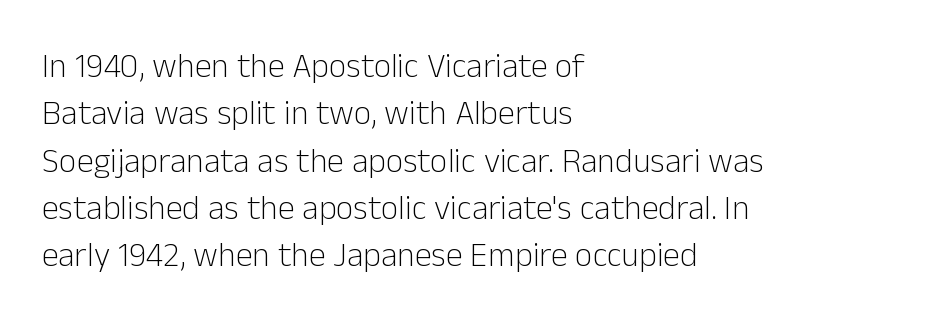
The image shows 34 px light sans-serif type, upright; set left-aligned, normal line spacing (1.39x), normal letter spacing, not underlined; low stroke contrast and a medium x-height.
